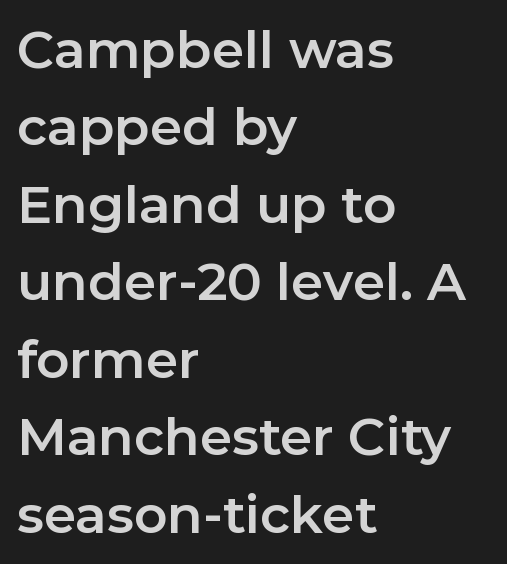
Q: Is the text italic (slanted)? A: No, it is upright.
Q: Is the typeface a serif or a sans-serif typeface? A: Sans-serif.
Q: Is the text underlined? A: No.
Q: How is the paragraph aligned? A: Left-aligned.
Q: Is the spacing between letters normal or unusually wide? A: Normal.
Q: Is the spacing between lines tight, normal or loose? A: Normal.
Q: Width (condensed, normal, or wide)? A: Normal.
Q: Stroke contrast? A: Low.
Q: x-height? A: Medium.
Q: Monospaced? A: No.
